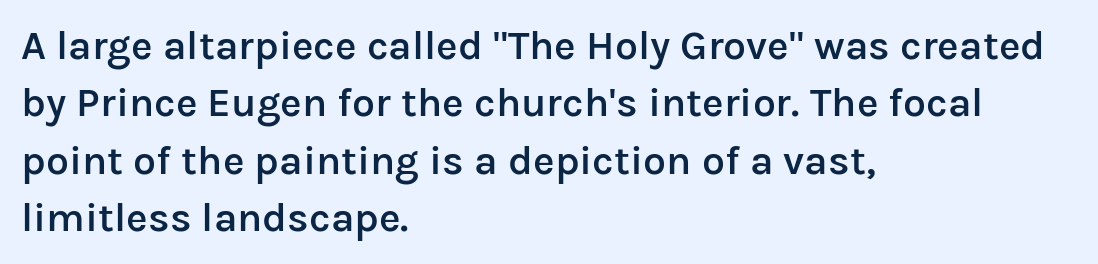
Q: Is the text bold? A: Semi-bold.
Q: Is the text italic (slanted)? A: No, it is upright.
Q: Is the typeface a serif or a sans-serif typeface? A: Sans-serif.
Q: Is the text underlined? A: No.
Q: How is the paragraph aligned? A: Left-aligned.
Q: Is the spacing between letters normal or unusually wide? A: Normal.
Q: Is the spacing between lines tight, normal or loose? A: Normal.
Q: Width (condensed, normal, or wide)? A: Normal.
Q: Stroke contrast? A: Low.
Q: x-height? A: Medium.
Q: Monospaced? A: No.
